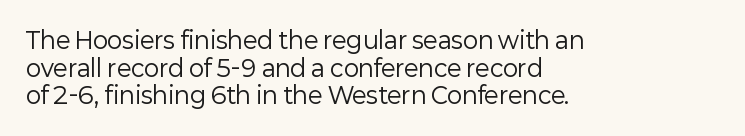
{"italic": "no", "bold": "no", "underline": "no", "align": "left", "line_spacing_ratio": 1.2, "letter_spacing": "normal", "letter_spacing_em": 0.0, "glyph_px": 23}
